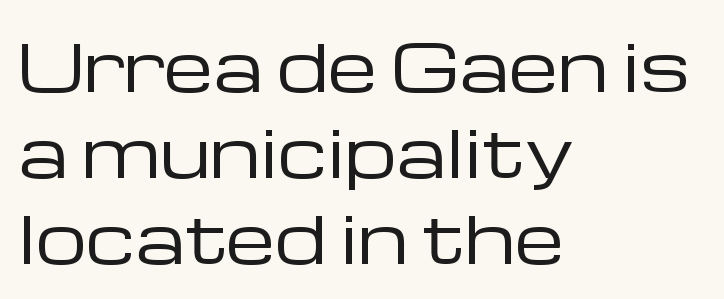
{"serif": "no", "italic": "no", "bold": "no", "weight": "regular", "width": "wide", "stroke_contrast": "low", "x_height": "medium", "monospaced": "no", "underline": "no", "align": "left", "line_spacing": "normal", "line_spacing_ratio": 1.34, "letter_spacing": "normal", "letter_spacing_em": 0.0, "glyph_px": 64}
